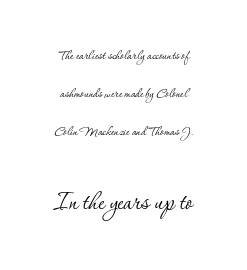
{"serif": "yes", "bold": "no", "weight": "thin", "width": "normal", "stroke_contrast": "low", "x_height": "small", "monospaced": "no", "underline": "no", "align": "center", "line_spacing": "loose", "line_spacing_ratio": 2.38, "letter_spacing": "normal", "letter_spacing_em": 0.0, "larger_block": "second", "size_ratio": 1.94, "glyph_px": 31}
